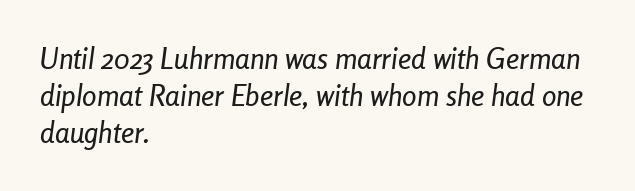
Q: Is the text italic (slanted)? A: Yes, it leans right by about 8 degrees.
Q: Is the text underlined? A: No.
Q: How is the paragraph aligned? A: Left-aligned.
Q: Is the spacing between letters normal or unusually wide? A: Normal.
Q: Is the spacing between lines tight, normal or loose? A: Normal.
Q: Width (condensed, normal, or wide)? A: Condensed.
Q: Stroke contrast? A: Low.
Q: x-height? A: Medium.
Q: Monospaced? A: No.
